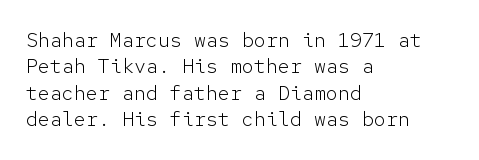
The image shows 20 px text type, upright; set left-aligned, normal line spacing (1.32x), normal letter spacing, not underlined.
